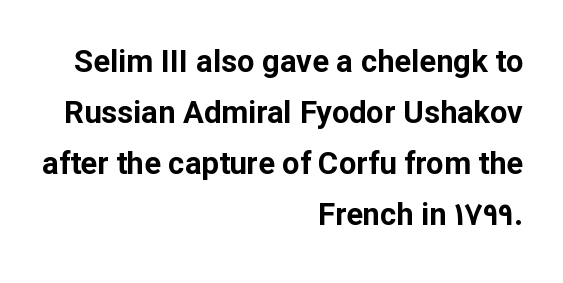
{"serif": "no", "italic": "no", "bold": "yes", "weight": "bold", "width": "normal", "stroke_contrast": "low", "x_height": "medium", "monospaced": "no", "underline": "no", "align": "right", "line_spacing": "normal", "line_spacing_ratio": 1.65, "letter_spacing": "normal", "letter_spacing_em": 0.0, "glyph_px": 31}
